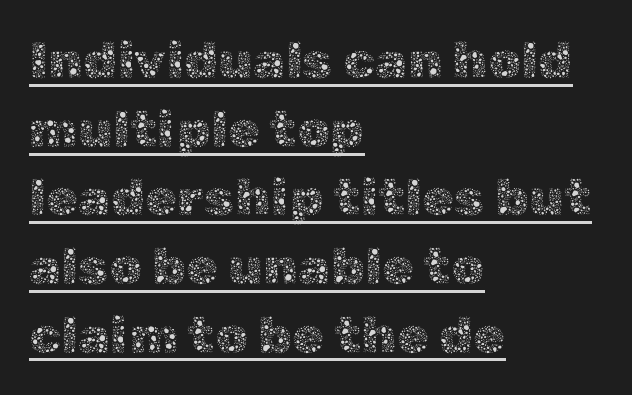
{"italic": "no", "bold": "no", "weight": "thin", "width": "normal", "x_height": "medium", "monospaced": "no", "underline": "yes", "align": "left", "line_spacing": "normal", "line_spacing_ratio": 1.32, "letter_spacing": "normal", "letter_spacing_em": 0.0, "glyph_px": 52}
